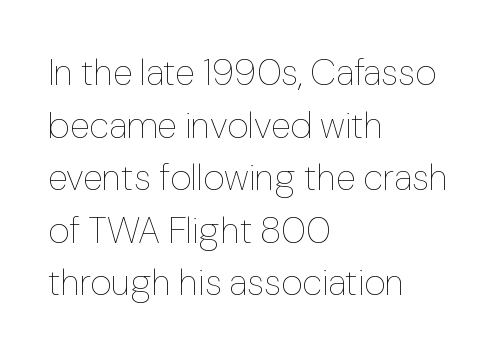
{"italic": "no", "bold": "no", "weight": "thin", "width": "normal", "stroke_contrast": "low", "x_height": "medium", "monospaced": "no", "underline": "no", "align": "left", "line_spacing": "normal", "line_spacing_ratio": 1.42, "letter_spacing": "normal", "letter_spacing_em": 0.0, "glyph_px": 37}
